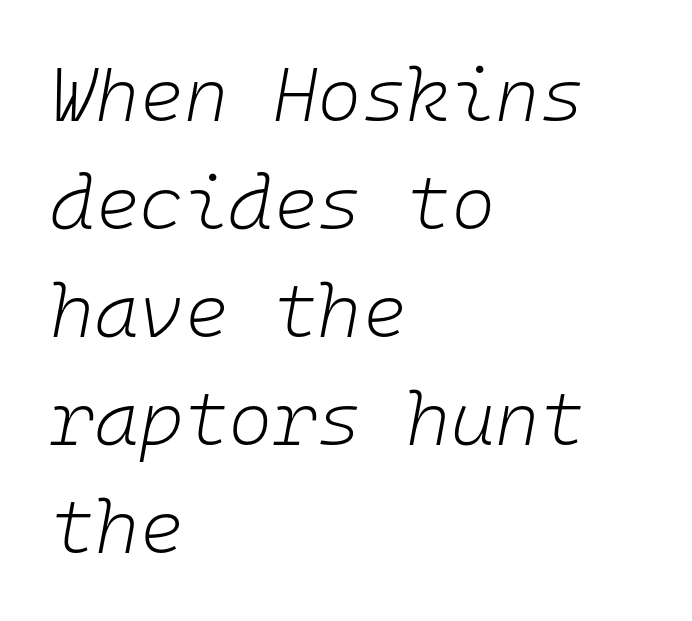
Q: Is the text bold? A: No.
Q: Is the text italic (slanted)? A: Yes, it leans right by about 10 degrees.
Q: Is the text underlined? A: No.
Q: How is the paragraph aligned? A: Left-aligned.
Q: Is the spacing between letters normal or unusually wide? A: Normal.
Q: Is the spacing between lines tight, normal or loose? A: Normal.
Q: Width (condensed, normal, or wide)? A: Normal.
Q: Stroke contrast? A: Low.
Q: x-height? A: Medium.
Q: Monospaced? A: Yes.
